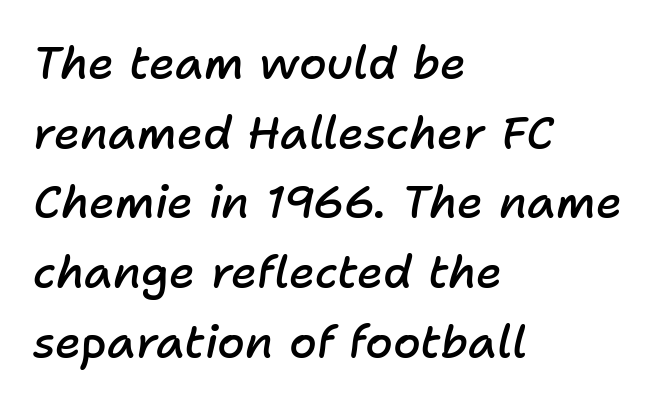
Q: Is the text bold? A: Semi-bold.
Q: Is the text italic (slanted)? A: Yes, it leans right by about 11 degrees.
Q: Is the text underlined? A: No.
Q: How is the paragraph aligned? A: Left-aligned.
Q: Is the spacing between letters normal or unusually wide? A: Normal.
Q: Is the spacing between lines tight, normal or loose? A: Normal.
Q: Width (condensed, normal, or wide)? A: Normal.
Q: Stroke contrast? A: Low.
Q: x-height? A: Medium.
Q: Monospaced? A: No.
